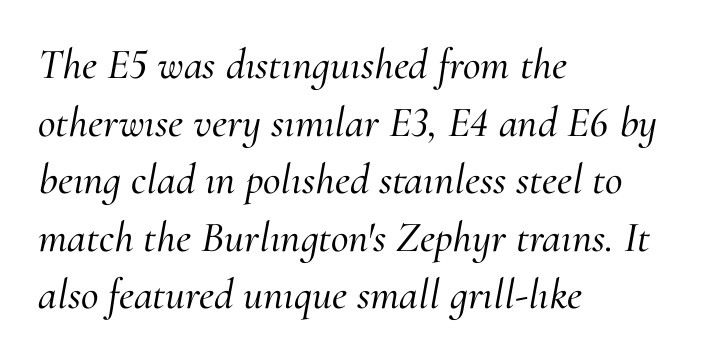
Q: Is the text italic (slanted)? A: Yes, it leans right by about 10 degrees.
Q: Is the typeface a serif or a sans-serif typeface? A: Serif.
Q: Is the text underlined? A: No.
Q: How is the paragraph aligned? A: Left-aligned.
Q: Is the spacing between letters normal or unusually wide? A: Normal.
Q: Is the spacing between lines tight, normal or loose? A: Normal.
Q: Width (condensed, normal, or wide)? A: Normal.
Q: Stroke contrast? A: Medium.
Q: x-height? A: Small.
Q: Monospaced? A: No.
